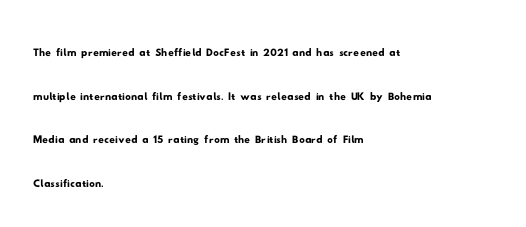
{"serif": "no", "width": "wide", "stroke_contrast": "low", "x_height": "small", "monospaced": "no", "underline": "no", "align": "left", "line_spacing": "normal", "line_spacing_ratio": 1.56, "letter_spacing": "normal", "letter_spacing_em": 0.0, "glyph_px": 28}
